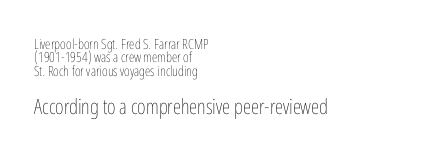
{"italic": "no", "bold": "no", "underline": "no", "align": "left", "line_spacing": "tight", "line_spacing_ratio": 0.95, "letter_spacing": "normal", "letter_spacing_em": 0.0, "larger_block": "second", "size_ratio": 1.5, "glyph_px": 21}
